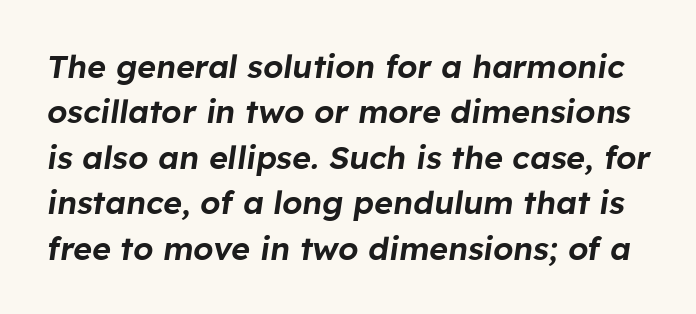
The image shows 32 px text type, italic (leaning right); set normal line spacing (1.42x), normal letter spacing, not underlined; low stroke contrast and a medium x-height.
